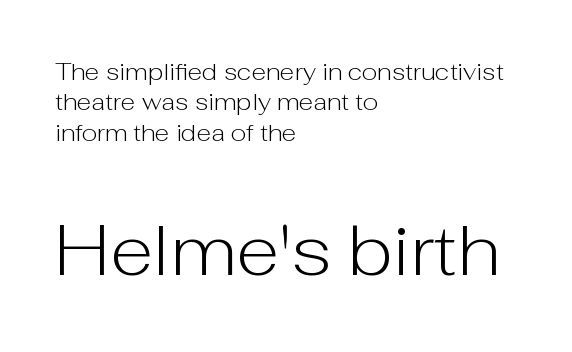
The image shows 71 px light sans-serif type, upright; set left-aligned, normal line spacing (1.27x), normal letter spacing, not underlined; the second (bottom) block is 2.96x larger; low stroke contrast and a medium x-height.
